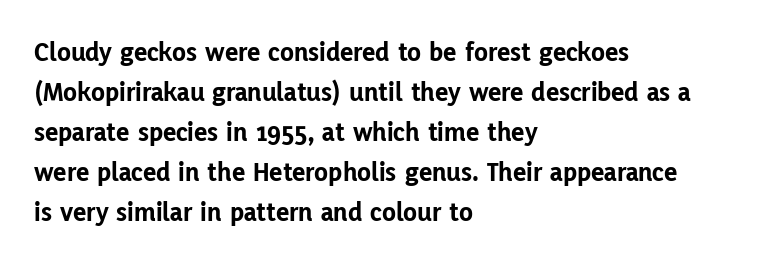
Q: Is the text bold? A: Yes.
Q: Is the text italic (slanted)? A: No, it is upright.
Q: Is the typeface a serif or a sans-serif typeface? A: Sans-serif.
Q: Is the text underlined? A: No.
Q: How is the paragraph aligned? A: Left-aligned.
Q: Is the spacing between letters normal or unusually wide? A: Normal.
Q: Is the spacing between lines tight, normal or loose? A: Normal.
Q: Width (condensed, normal, or wide)? A: Normal.
Q: Stroke contrast? A: Low.
Q: x-height? A: Medium.
Q: Monospaced? A: No.
